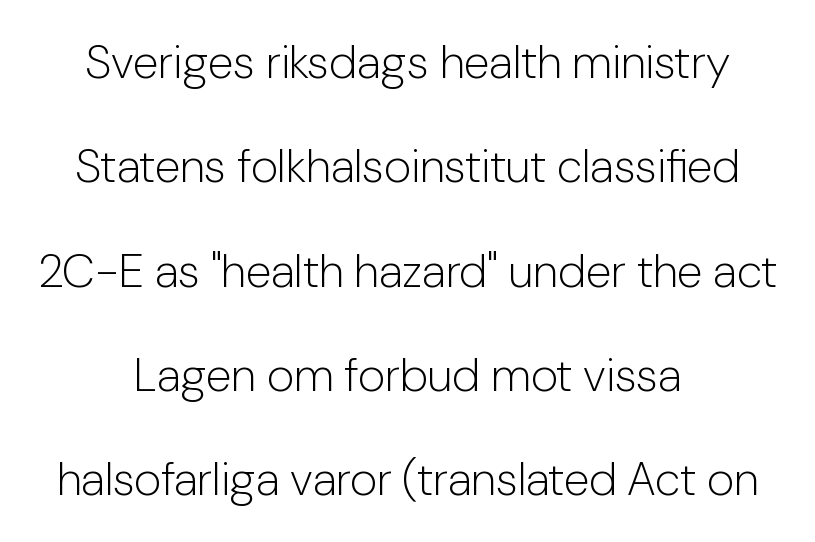
The image shows 47 px light sans-serif type, upright; set centered, loose line spacing (2.22x), normal letter spacing, not underlined; low stroke contrast and a medium x-height.
